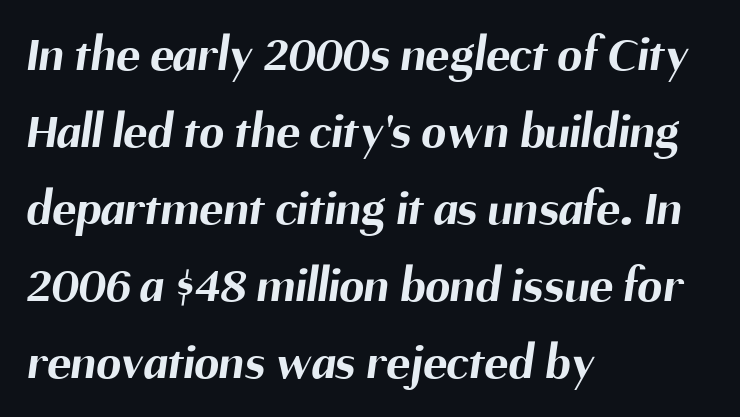
Q: Is the text bold? A: Yes.
Q: Is the typeface a serif or a sans-serif typeface? A: Sans-serif.
Q: Is the text underlined? A: No.
Q: How is the paragraph aligned? A: Left-aligned.
Q: Is the spacing between letters normal or unusually wide? A: Normal.
Q: Is the spacing between lines tight, normal or loose? A: Normal.
Q: Width (condensed, normal, or wide)? A: Normal.
Q: Stroke contrast? A: Medium.
Q: x-height? A: Medium.
Q: Monospaced? A: No.
